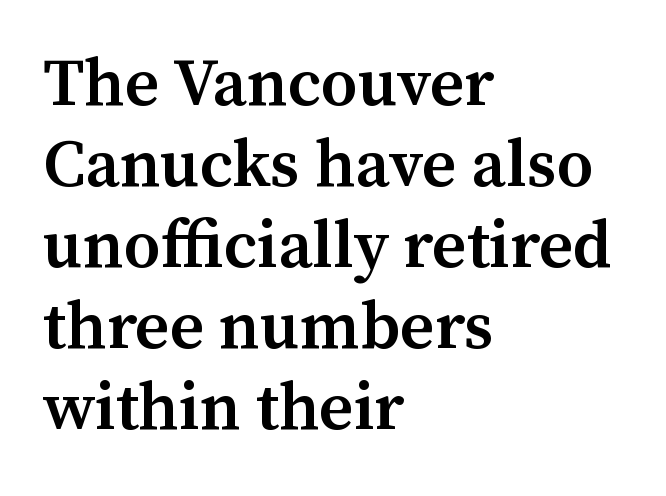
Do the letters lean? They stand straight. Heft: intermediate — a semibold. Stroke terminals: seriffed. Line starts are locked; line ends wander.
